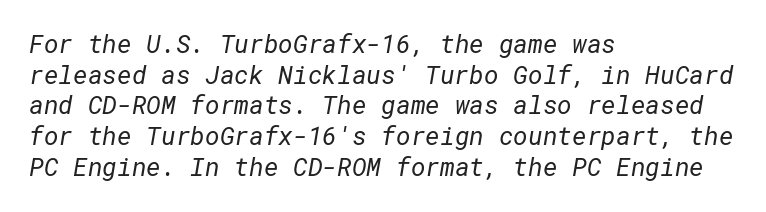
Standard letterfit; no display-style spreading of the glyphs. Visually the block forms a straight wall on the left and a jagged coastline on the right. Plain, unruled lines of type. Weight: not bold — regular or lighter.
